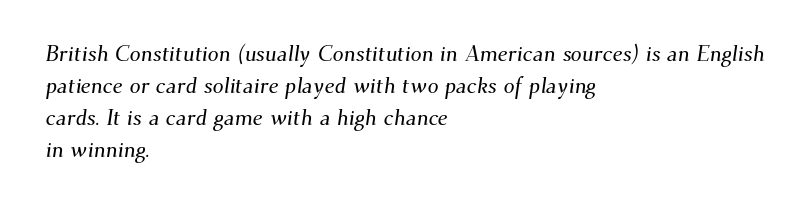
Q: Is the text underlined? A: No.
Q: How is the paragraph aligned? A: Left-aligned.
Q: Is the spacing between letters normal or unusually wide? A: Normal.
Q: Is the spacing between lines tight, normal or loose? A: Normal.
